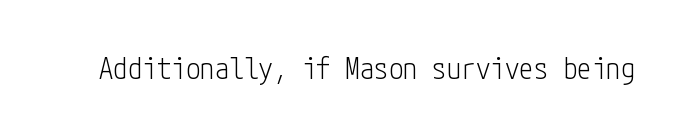
Is this a heavy cut? Hardly; it is regular or lighter. The rendering keeps characters at their native spacing. Beneath every word, the page is bare. The typeface chosen for these lines omits serifs. Designer's note — italics off, roman on.
